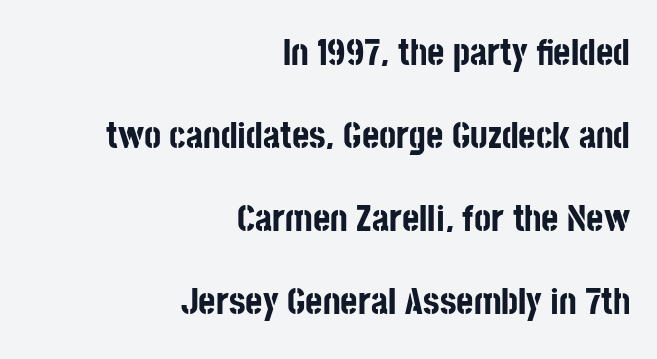
The image shows 37 px bold, condensed sans-serif type, upright; set right-aligned, loose line spacing (2.24x), normal letter spacing, not underlined; low stroke contrast and a large x-height.
